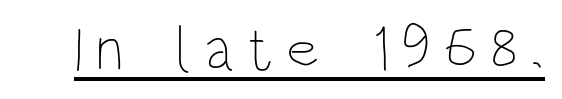
The image shows 62 px thin, condensed type, upright; set unusually wide letter spacing (+0.2 em), underlined; low stroke contrast and a large x-height.
